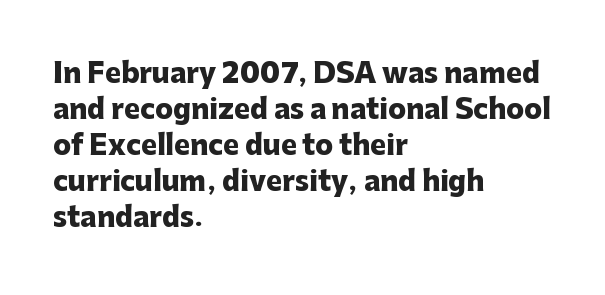
Q: Is the text bold? A: Yes.
Q: Is the text italic (slanted)? A: No, it is upright.
Q: Is the text underlined? A: No.
Q: How is the paragraph aligned? A: Left-aligned.
Q: Is the spacing between letters normal or unusually wide? A: Normal.
Q: Is the spacing between lines tight, normal or loose? A: Normal.
